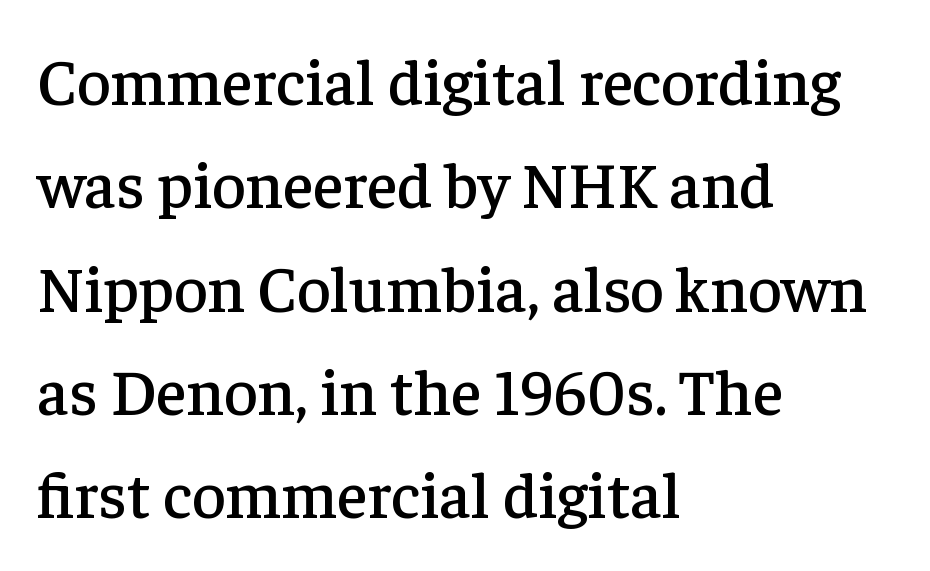
{"serif": "yes", "italic": "no", "width": "normal", "stroke_contrast": "low", "x_height": "medium", "monospaced": "no", "underline": "no", "align": "left", "line_spacing": "normal", "line_spacing_ratio": 1.59, "letter_spacing": "normal", "letter_spacing_em": 0.0, "glyph_px": 65}
